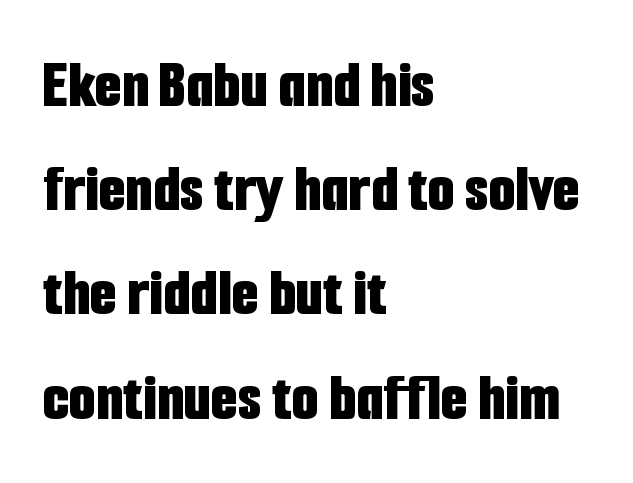
The passage is arranged the way most books set body copy — flush left. Looks like regular typesetting: each glyph gets only the width it needs. Style check: upright. Serifs: no, the terminals of the letterforms are clean.
